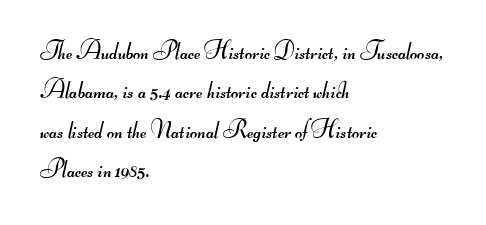
Descenders are the only things crossing below the line. Unbolded letterforms with no extra heft. The rows are spaced the way most documents space them. Where is the straight margin? On the left.
